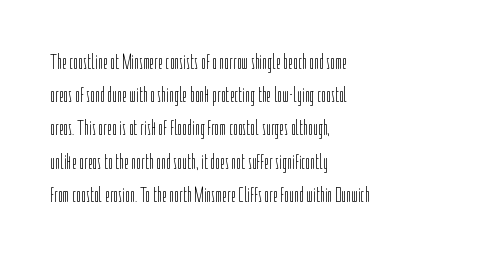
The face looks like a standard text weight, possibly lighter. Short and long lines alike share a common starting point at left. Vertically, the passage feels balanced, rows spaced as you'd expect. A bare baseline throughout the passage. Here the glyphs are tracked normally, forming tight word shapes.
